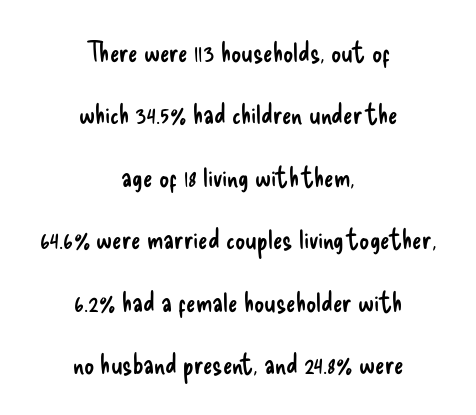
Spacing between characters is what you'd get straight out of the box. This is sans-serif lettering, the kind often seen on screens and signage. Compared with a typical body face, this is equally light or lighter still. Bare-footed words on every line. Do the letters lean? They stand straight. The rendering positions every line midway between the sides.
